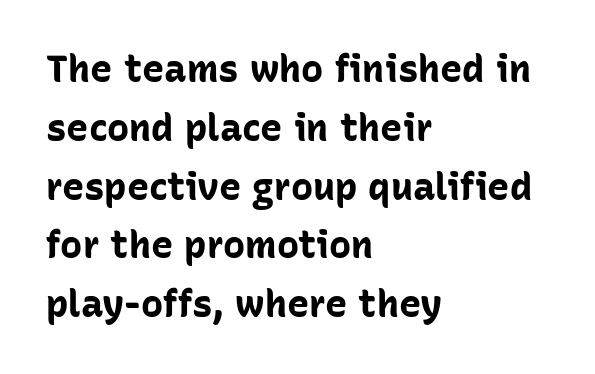
Each word holds together tightly as a unit, with standard inter-letter gaps. The space directly below the letters is spotless. Every letter is thick-stroked: bold, no question. These lines were composed using upright roman letters. Is there much room between lines? A standard amount, neither cramped nor airy. Are there feet on the stems? There aren't — it's a sans.
